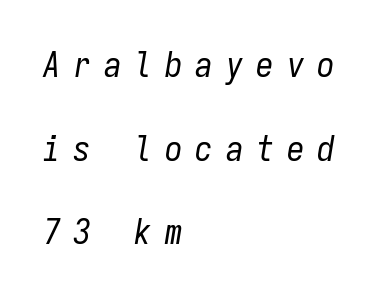
Q: Is the text bold? A: No.
Q: Is the text italic (slanted)? A: Yes, it leans right by about 9 degrees.
Q: Is the text underlined? A: No.
Q: How is the paragraph aligned? A: Left-aligned.
Q: Is the spacing between letters normal or unusually wide? A: Unusually wide.
Q: Is the spacing between lines tight, normal or loose? A: Loose.
Q: Width (condensed, normal, or wide)? A: Condensed.
Q: Stroke contrast? A: Low.
Q: x-height? A: Medium.
Q: Monospaced? A: Yes.
